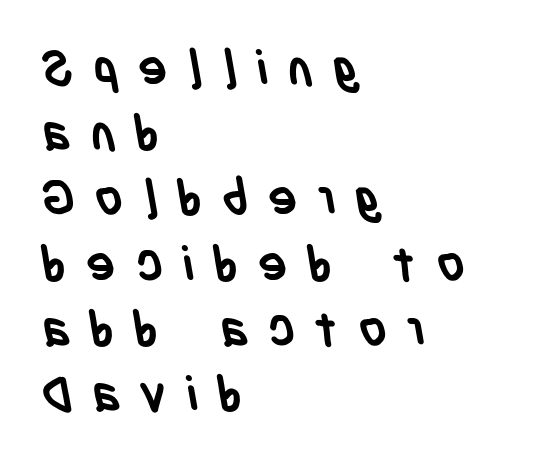
Leftover space on each line is placed entirely after the last word. The typeface chosen for these lines omits serifs. Someone cranked the tracking dial way up on this one. You'd pick this weight for a headline — it's a proper bold. The zone under the glyphs is completely vacant.
